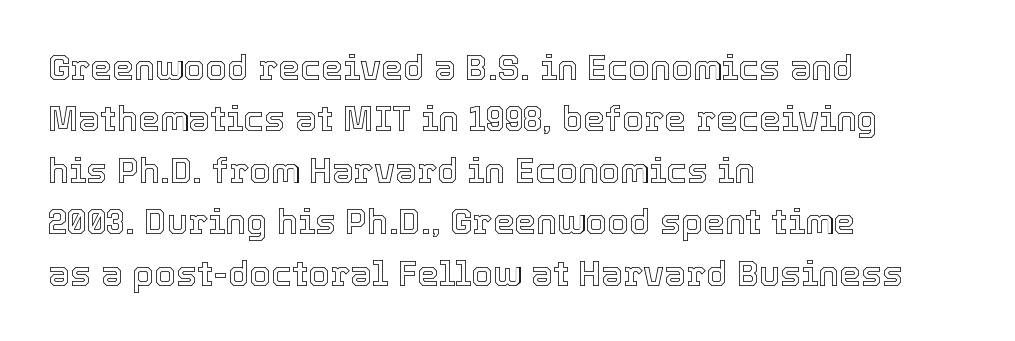
The image shows 35 px text type, upright; set left-aligned, normal line spacing (1.47x), normal letter spacing, not underlined; a medium x-height.
